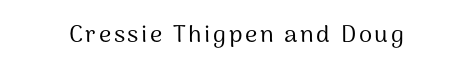
The image shows 24 px text type, upright; set not underlined.
